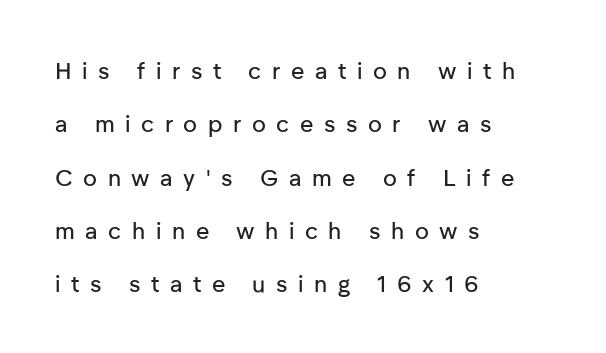
This rendering uses left alignment, leaving the right contour irregular. Nope, not italic — everything's standing straight. The area under the type is left untouched. How are the letters spaced? Widely, with obvious added tracking. This sample trades compactness for vertical openness between lines.
